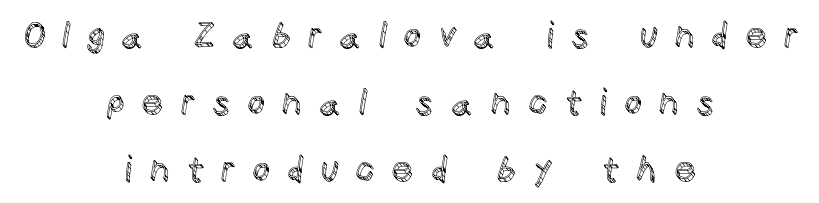
Q: Is the text italic (slanted)? A: Yes.
Q: Is the text underlined? A: No.
Q: How is the paragraph aligned? A: Centered.
Q: Is the spacing between letters normal or unusually wide? A: Unusually wide.
Q: Is the spacing between lines tight, normal or loose? A: Loose.
Q: Width (condensed, normal, or wide)? A: Normal.
Q: x-height? A: Large.
Q: Monospaced? A: No.
